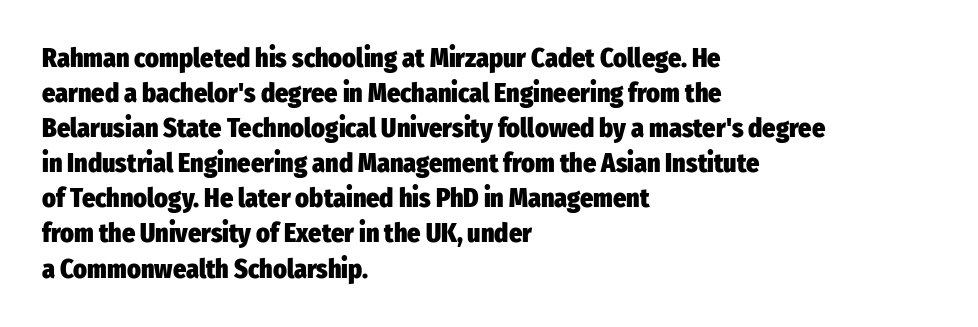
Spacing between characters is what you'd get straight out of the box. If you drew a line through each stem, it would be perfectly vertical. Which margin do the lines hug? The left one — the right edge is uneven. Leading: standard. Is the type bold? Yes — the strokes are clearly thick and heavy.
